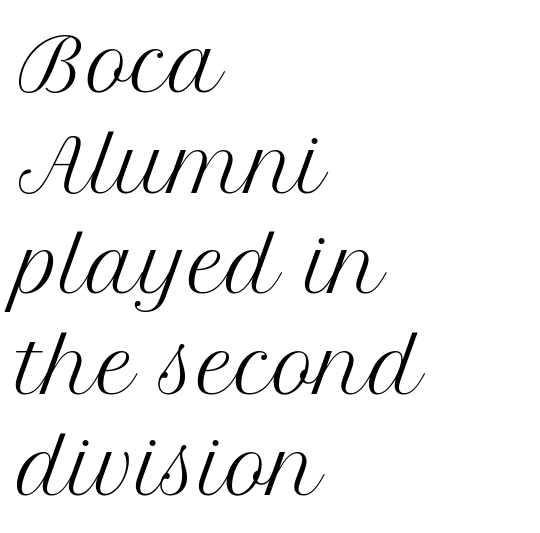
{"bold": "no", "weight": "regular", "width": "normal", "stroke_contrast": "medium", "x_height": "medium", "monospaced": "no", "underline": "no", "align": "left", "line_spacing": "normal", "line_spacing_ratio": 1.38, "letter_spacing": "normal", "letter_spacing_em": 0.0, "glyph_px": 73}
